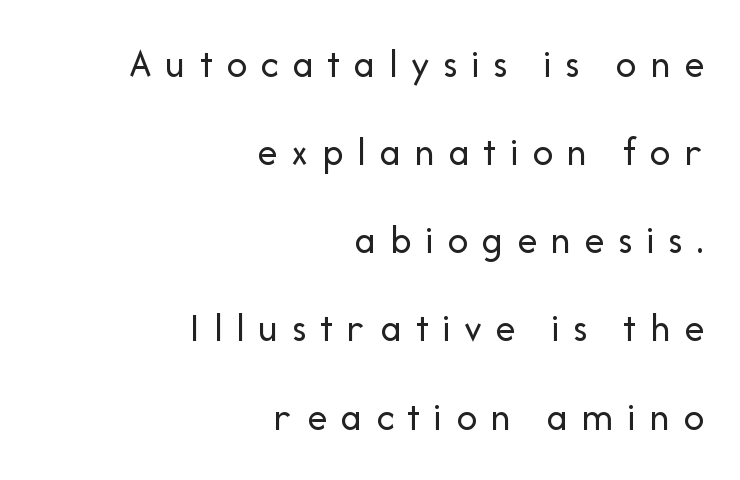
{"serif": "no", "italic": "no", "bold": "no", "weight": "regular", "width": "normal", "stroke_contrast": "low", "x_height": "medium", "monospaced": "no", "underline": "no", "align": "right", "line_spacing": "loose", "line_spacing_ratio": 2.15, "letter_spacing": "wide", "letter_spacing_em": 0.33, "glyph_px": 41}
